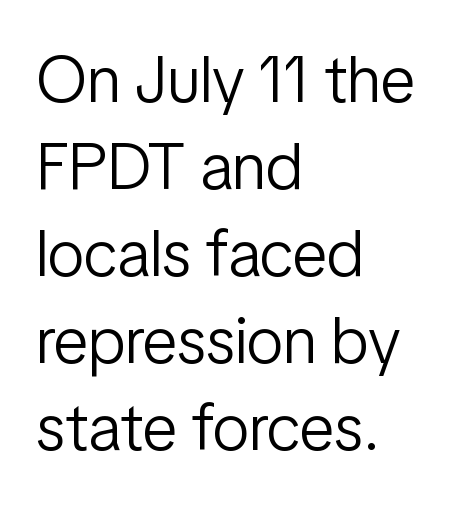
The image shows 66 px light, condensed sans-serif type, upright; set left-aligned, normal line spacing (1.32x), normal letter spacing, not underlined; low stroke contrast and a medium x-height.
